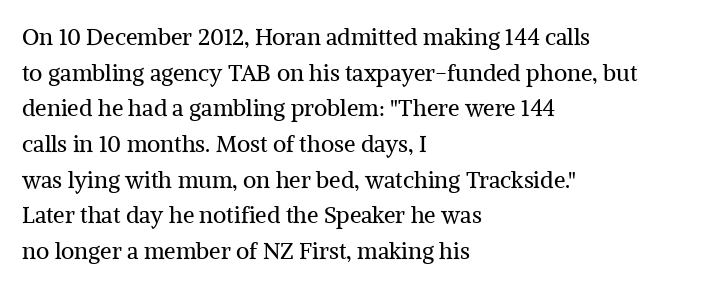
The image shows 23 px text type, upright; set left-aligned, normal line spacing (1.55x), normal letter spacing, not underlined.
